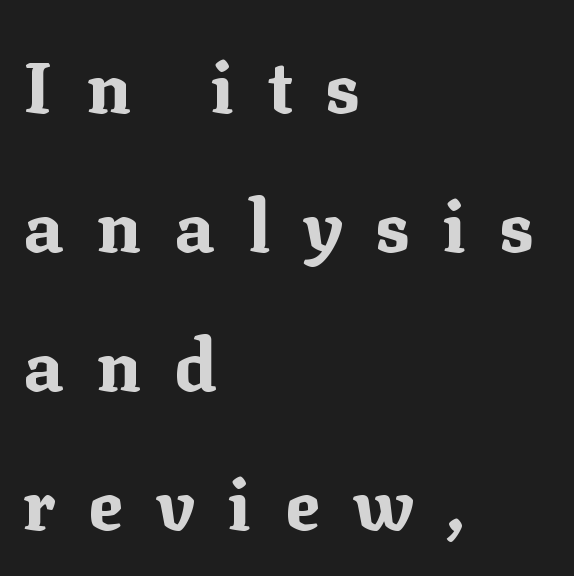
The image shows 72 px bold serif type, upright; set left-aligned, loose line spacing (1.93x), unusually wide letter spacing (+0.46 em), not underlined; medium stroke contrast and a medium x-height.
